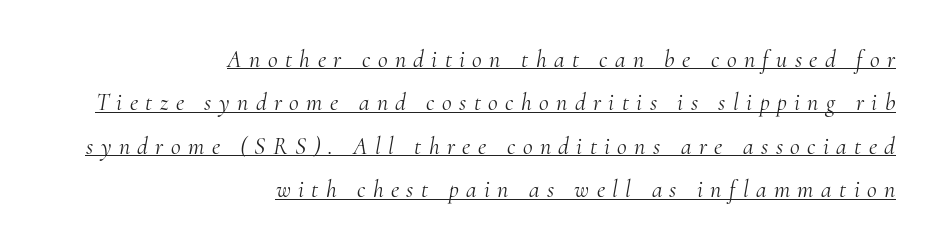
The image shows 24 px text type, italic (leaning right); set right-aligned, line spacing 1.81x, unusually wide letter spacing (+0.31 em), underlined.
